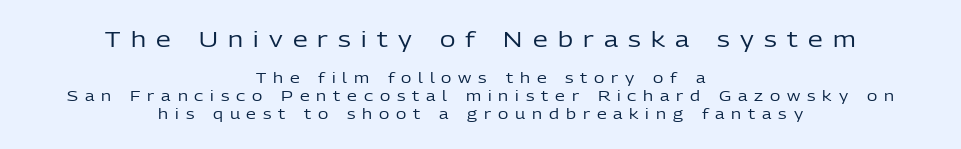
The image shows 21 px text type, upright; set centered, normal line spacing (1.26x), unusually wide letter spacing (+0.49 em), not underlined; the first (top) block is 1.5x larger.
